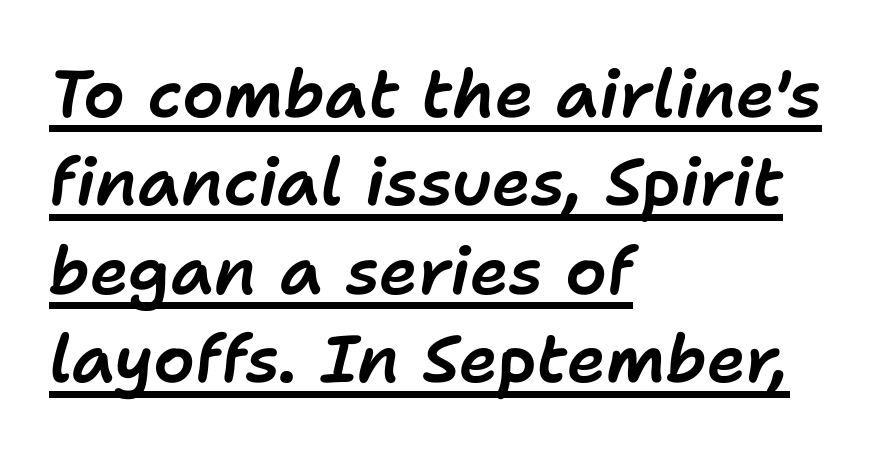
The letters advance in unequal steps, a hallmark of proportional type. This sample keeps an unexceptional amount of space between lines. Designer's note — italics engaged. Which margin do the lines hug? The left one — the right edge is uneven. What stands out about the letter spacing? Nothing — it is the standard amount.
